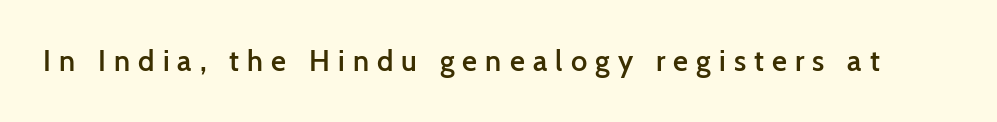
The image shows 29 px semibold sans-serif type, upright; set unusually wide letter spacing (+0.28 em), not underlined; low stroke contrast and a medium x-height.
